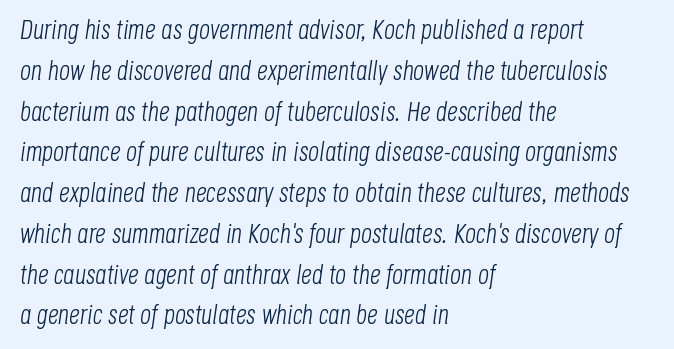
The image shows 27 px text type, italic (leaning right); set left-aligned, normal line spacing (1.51x), normal letter spacing, not underlined.
